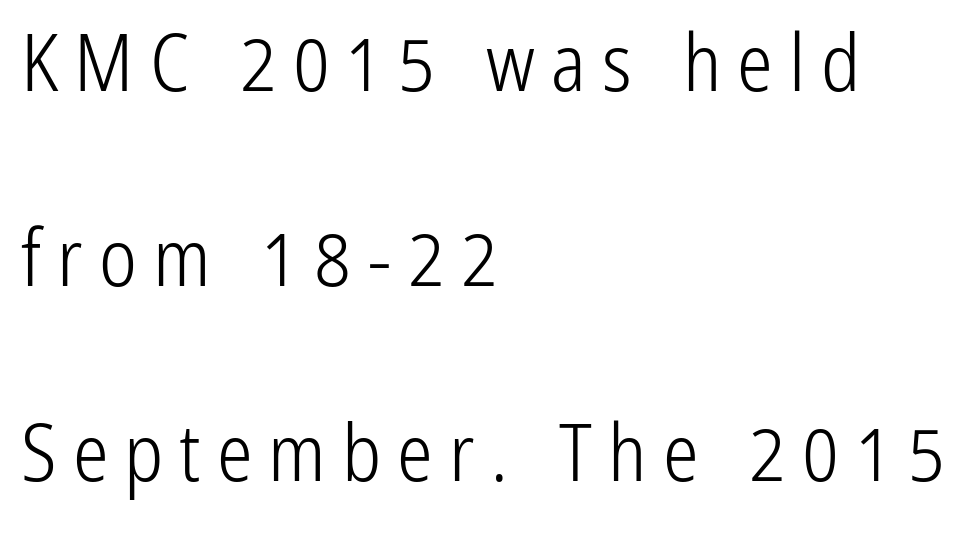
{"serif": "no", "italic": "no", "bold": "no", "weight": "light", "width": "condensed", "stroke_contrast": "low", "x_height": "medium", "monospaced": "no", "underline": "no", "align": "left", "line_spacing": "loose", "line_spacing_ratio": 2.44, "letter_spacing": "wide", "letter_spacing_em": 0.2, "glyph_px": 80}
